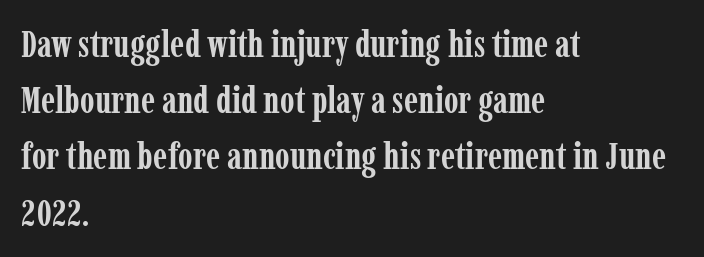
The image shows 37 px semibold, condensed serif type, upright; set left-aligned, normal line spacing (1.52x), normal letter spacing, not underlined; low stroke contrast and a medium x-height.
